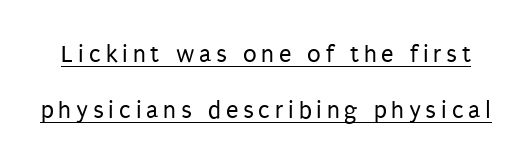
Upright lettering throughout. Horizontal bands of white between lines are thick stripes. Descenders here cross a horizontal rule under the line. Is this a heavy cut? Hardly; it is regular or lighter.
